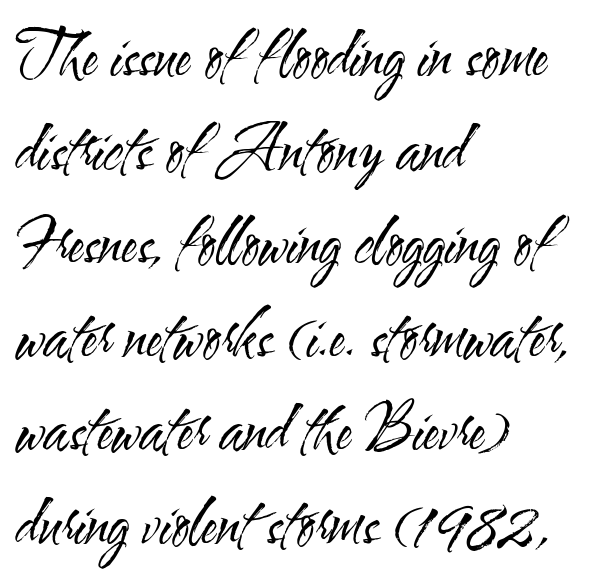
The image shows 60 px regular-weight, condensed sans-serif type; set left-aligned, normal line spacing (1.56x), normal letter spacing, not underlined; medium stroke contrast and a small x-height.
